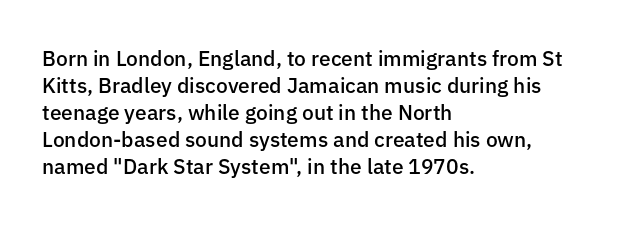
The image shows 21 px text type, upright; set left-aligned, normal line spacing (1.28x), normal letter spacing, not underlined.
